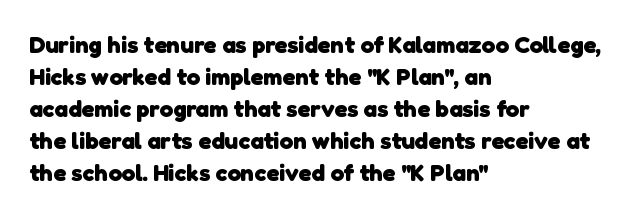
Q: Is the text bold? A: Yes.
Q: Is the text underlined? A: No.
Q: How is the paragraph aligned? A: Left-aligned.
Q: Is the spacing between letters normal or unusually wide? A: Normal.
Q: Is the spacing between lines tight, normal or loose? A: Normal.
